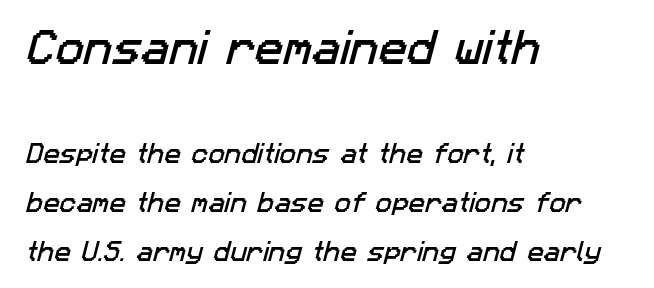
The image shows 38 px sans-serif type; set left-aligned, loose line spacing (2.23x), normal letter spacing, not underlined; the first (top) block is 1.73x larger; low stroke contrast and a medium x-height.
